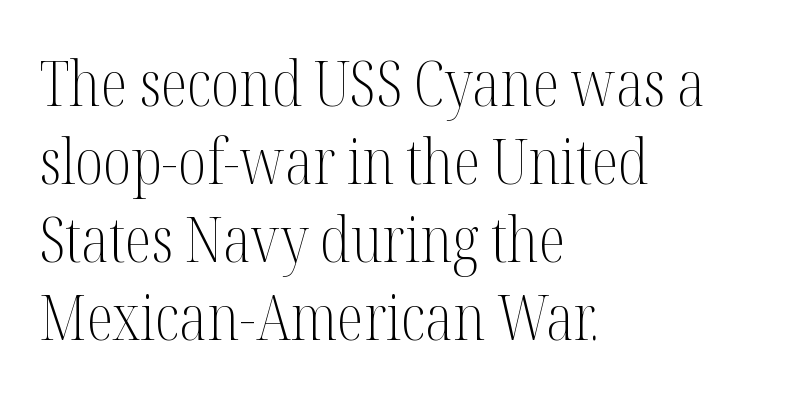
{"serif": "yes", "italic": "no", "bold": "no", "weight": "light", "width": "condensed", "stroke_contrast": "medium", "x_height": "medium", "monospaced": "no", "underline": "no", "align": "left", "line_spacing": "normal", "line_spacing_ratio": 1.26, "letter_spacing": "normal", "letter_spacing_em": 0.0, "glyph_px": 62}
